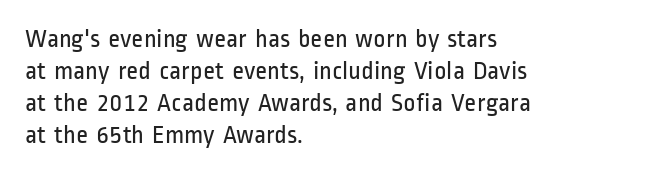
The passage shown is not underscored anywhere. Words appear dense and cohesive because spacing is normal. Alignment: flush left. Unlike italic type, these characters show no tilt at all.
